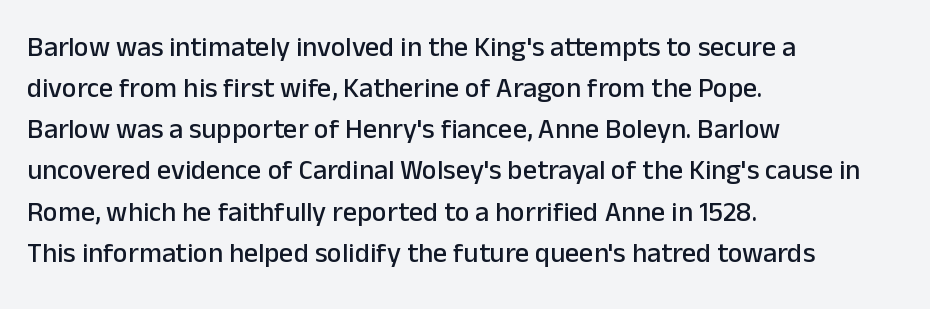
In terms of letterform style, serifs are entirely absent. This sample has the flowing, uneven cadence of proportional lettering. Ascenders rise straight up at ninety degrees. In terms of leading, this rendering sits right in the middle. Lines of text with bare space underneath.
